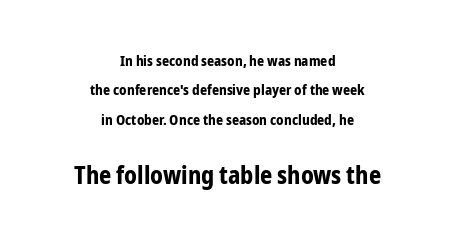
Q: Is the text bold? A: Yes.
Q: Is the text italic (slanted)? A: No, it is upright.
Q: Is the text underlined? A: No.
Q: How is the paragraph aligned? A: Centered.
Q: Is the spacing between letters normal or unusually wide? A: Normal.
Q: Is the spacing between lines tight, normal or loose? A: Loose.
Q: Which block of text is set in a larger size, the first (top) or the second (bottom)? A: The second (bottom) one.
